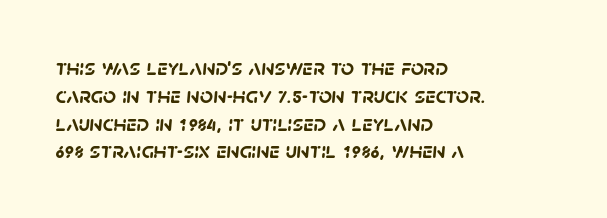
{"bold": "yes", "underline": "no", "align": "left", "line_spacing_ratio": 1.21, "letter_spacing": "normal", "letter_spacing_em": 0.0, "glyph_px": 23}
